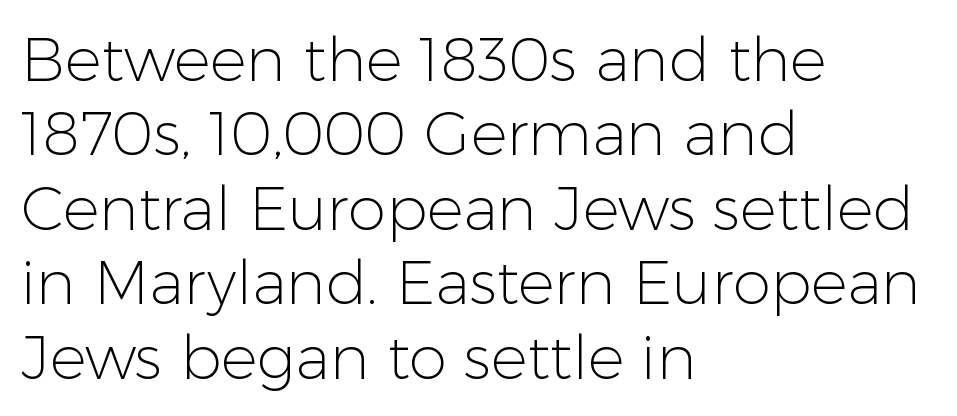
The type sits square on the baseline with zero lean. Character widths vary here, with narrow letters taking less room than wide ones. Descenders are the only things crossing below the line. Look at the bottom of the vertical strokes: they stop flat, with no serifs. The strokes carry an ordinary text weight at most.
